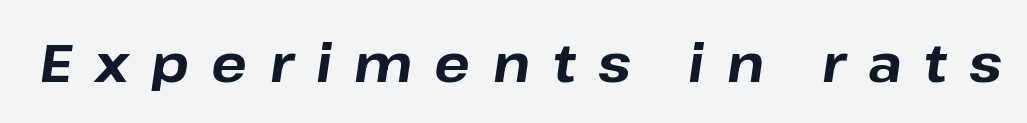
{"italic": "yes", "lean": "right", "slant_degrees": 8, "bold": "yes", "weight": "bold", "width": "normal", "stroke_contrast": "low", "x_height": "medium", "monospaced": "no", "underline": "no", "letter_spacing": "wide", "letter_spacing_em": 0.42, "glyph_px": 53}
